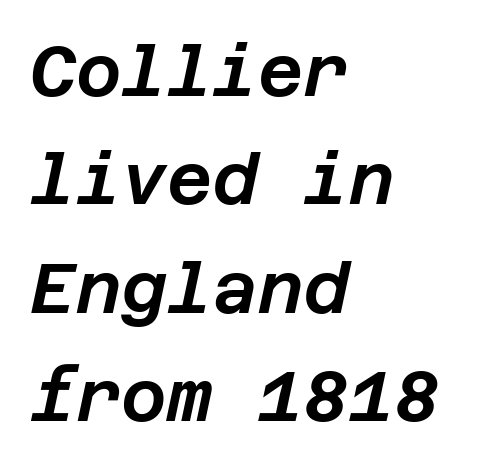
Where is the straight margin? On the left. The baseline area is clear. Glyph-to-glyph distance matches everyday printed text. The lettering tilts uniformly, giving the passage an italic look.
